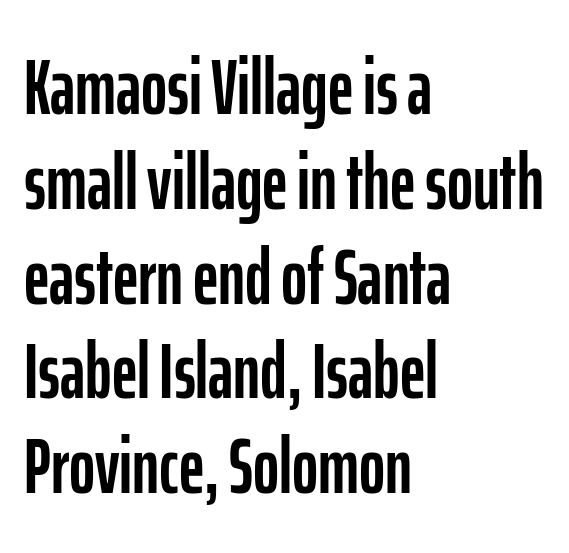
Tall strokes in this sample are plumb rather than angled. You can tell from the bare stems that sans-serif type was used. These lines are set flush left with a ragged right edge. Think of a printed novel: that variable character pitch is what you see here.
